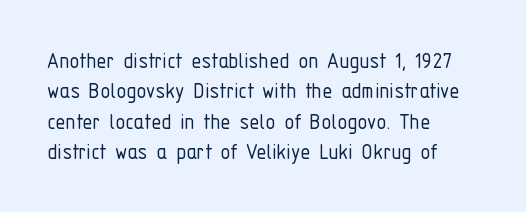
The image shows 25 px text type, upright; set left-aligned, line spacing 1.22x, normal letter spacing, not underlined.
